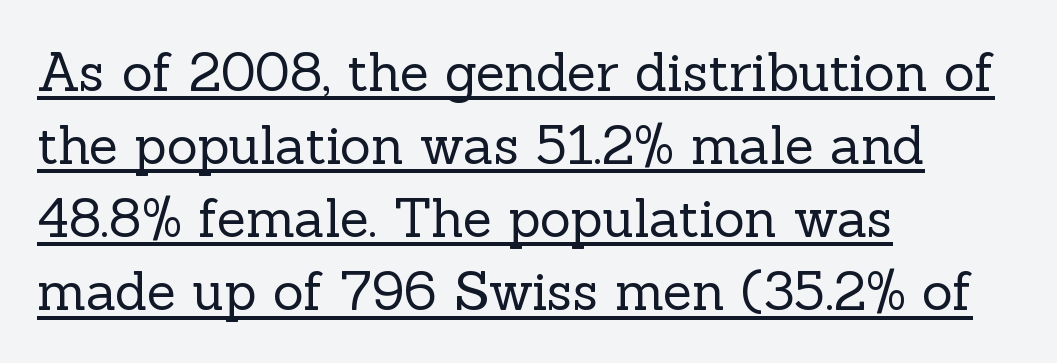
Q: Is the text bold? A: No.
Q: Is the text italic (slanted)? A: No, it is upright.
Q: Is the typeface a serif or a sans-serif typeface? A: Serif.
Q: Is the text underlined? A: Yes.
Q: How is the paragraph aligned? A: Left-aligned.
Q: Is the spacing between letters normal or unusually wide? A: Normal.
Q: Is the spacing between lines tight, normal or loose? A: Normal.
Q: Width (condensed, normal, or wide)? A: Normal.
Q: x-height? A: Medium.
Q: Monospaced? A: No.
